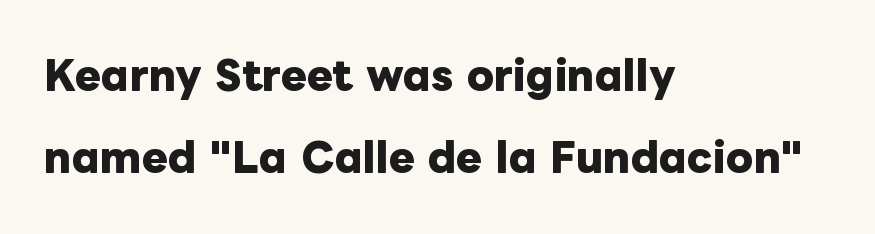
{"italic": "no", "bold": "yes", "weight": "heavy", "width": "normal", "stroke_contrast": "low", "x_height": "medium", "monospaced": "no", "underline": "no", "align": "left", "line_spacing": "loose", "line_spacing_ratio": 2.11, "letter_spacing": "normal", "letter_spacing_em": 0.0, "glyph_px": 39}
